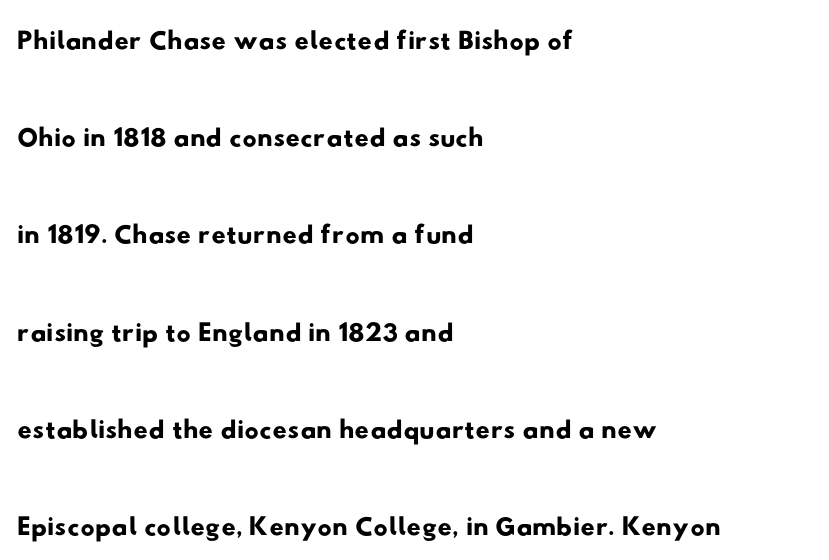
Regarding serifs, this sample does without them. In terms of leading, this rendering errs on the spacious side. Horizontal alignment here is leftward, the default for most running prose. Think of a printed novel: that variable character pitch is what you see here.
